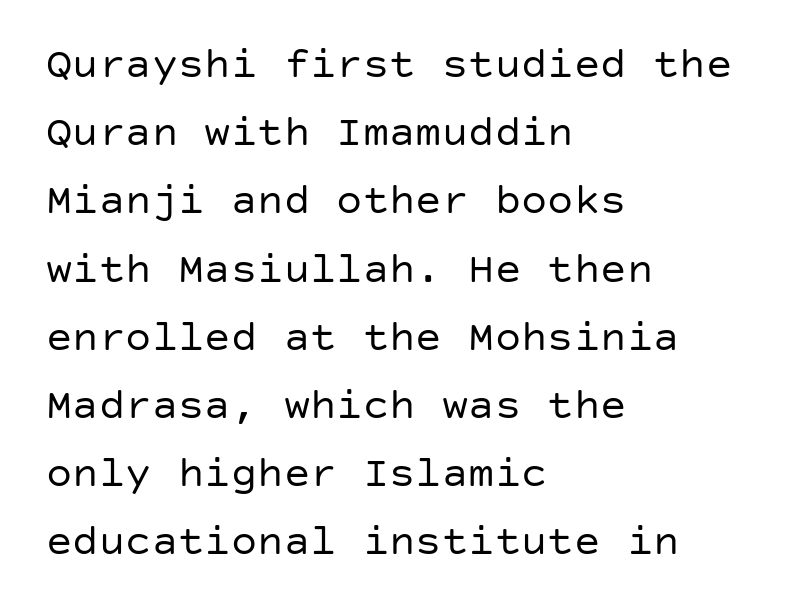
The face looks like a standard text weight, possibly lighter. This sample uses an upright cut, with every glyph sitting square on the baseline. Summary of vertical rhythm: regular, with standard interline spacing. What kind of face is this? One without serifs — a sans.
